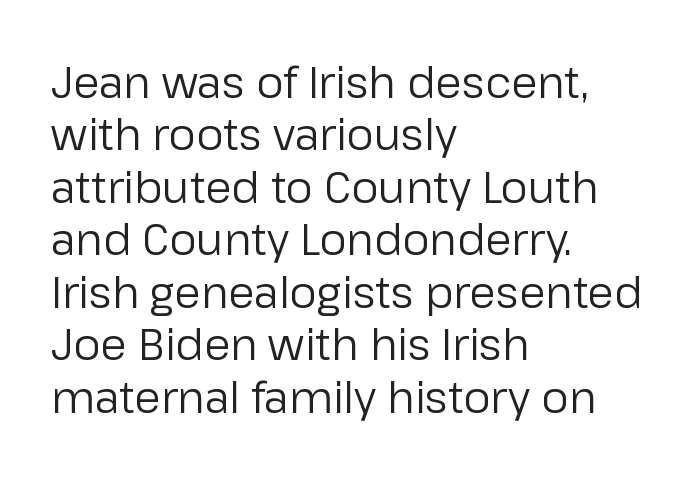
Q: Is the text bold? A: No.
Q: Is the text italic (slanted)? A: No, it is upright.
Q: Is the typeface a serif or a sans-serif typeface? A: Sans-serif.
Q: Is the text underlined? A: No.
Q: How is the paragraph aligned? A: Left-aligned.
Q: Is the spacing between letters normal or unusually wide? A: Normal.
Q: Width (condensed, normal, or wide)? A: Normal.
Q: Stroke contrast? A: Low.
Q: x-height? A: Medium.
Q: Monospaced? A: No.
